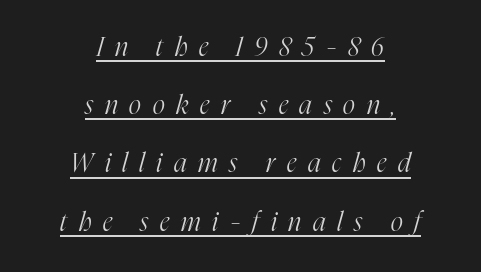
Q: Is the text bold? A: No.
Q: Is the text italic (slanted)? A: Yes, it leans right by about 16 degrees.
Q: Is the text underlined? A: Yes.
Q: How is the paragraph aligned? A: Centered.
Q: Is the spacing between letters normal or unusually wide? A: Unusually wide.
Q: Is the spacing between lines tight, normal or loose? A: Loose.
